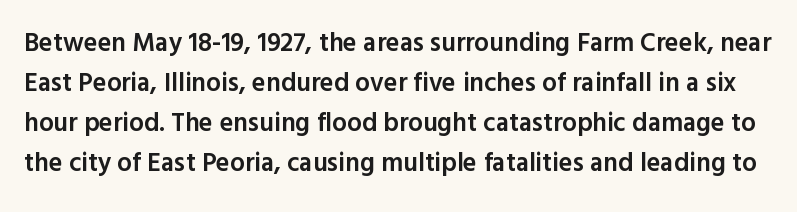
The zone under the glyphs is completely vacant. The passage shown is semibold, sitting just below true bold. What's the leading like? Ordinary, nothing unusual. Honestly, the letter spacing is just normal — you wouldn't notice it. Posture: straight, roman, zero tilt.
